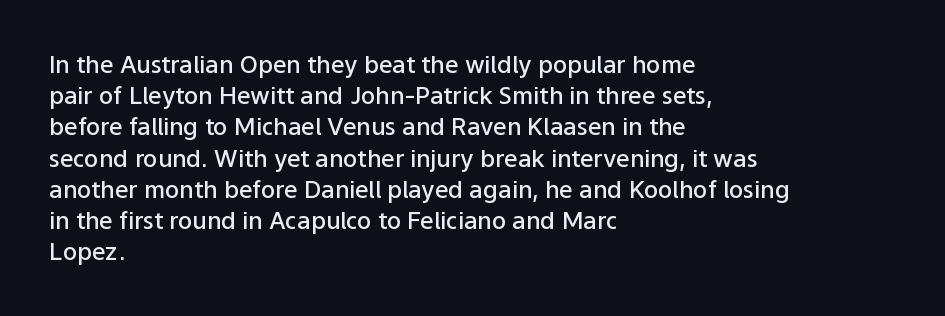
Q: Is the text bold? A: Semi-bold.
Q: Is the text italic (slanted)? A: No, it is upright.
Q: Is the text underlined? A: No.
Q: How is the paragraph aligned? A: Left-aligned.
Q: Is the spacing between letters normal or unusually wide? A: Normal.
Q: Is the spacing between lines tight, normal or loose? A: Normal.
